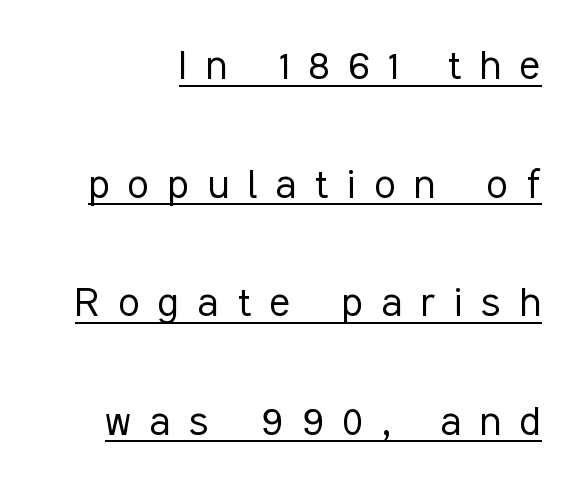
Q: Is the text bold? A: No.
Q: Is the text italic (slanted)? A: No, it is upright.
Q: Is the typeface a serif or a sans-serif typeface? A: Sans-serif.
Q: Is the text underlined? A: Yes.
Q: How is the paragraph aligned? A: Right-aligned.
Q: Is the spacing between letters normal or unusually wide? A: Unusually wide.
Q: Is the spacing between lines tight, normal or loose? A: Loose.
Q: Width (condensed, normal, or wide)? A: Condensed.
Q: Stroke contrast? A: Low.
Q: x-height? A: Medium.
Q: Monospaced? A: No.
